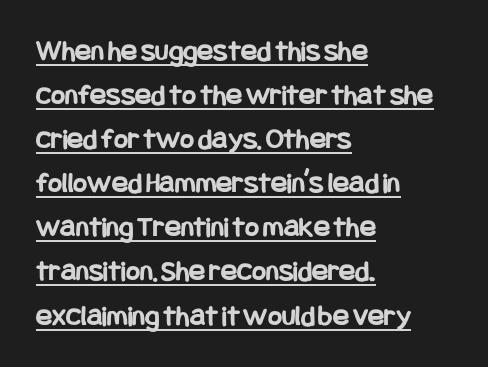
{"serif": "no", "italic": "no", "bold": "yes", "weight": "bold", "width": "condensed", "stroke_contrast": "low", "x_height": "large", "underline": "yes", "align": "left", "line_spacing": "normal", "line_spacing_ratio": 1.47, "letter_spacing": "normal", "letter_spacing_em": 0.0, "glyph_px": 30}
